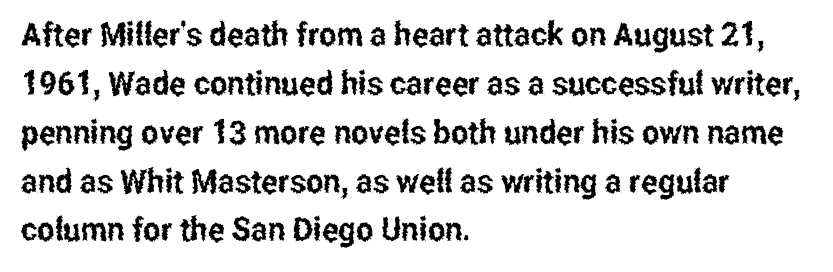
The image shows 33 px condensed sans-serif type, upright; set left-aligned, normal line spacing (1.48x), normal letter spacing, not underlined; low stroke contrast and a medium x-height.
